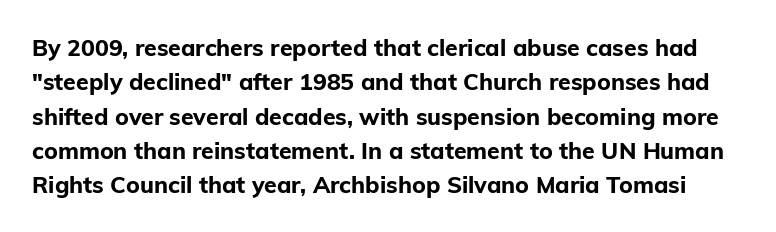
The image shows 23 px bold type, upright; set normal line spacing (1.49x), normal letter spacing, not underlined.
